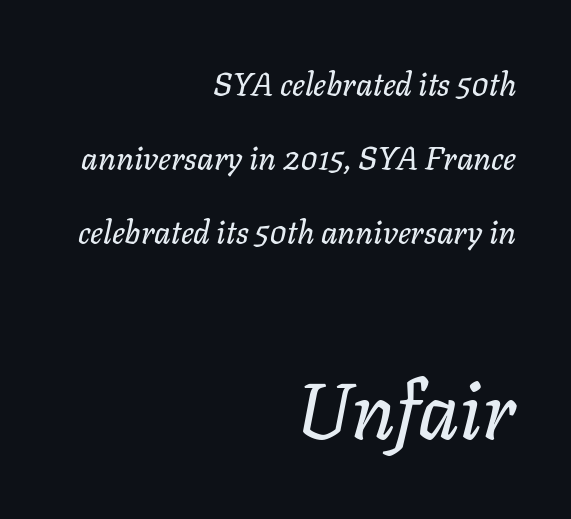
{"italic": "yes", "lean": "right", "slant_degrees": 11, "width": "normal", "stroke_contrast": "low", "x_height": "medium", "monospaced": "no", "underline": "no", "align": "right", "line_spacing": "loose", "line_spacing_ratio": 2.31, "letter_spacing": "normal", "letter_spacing_em": 0.0, "larger_block": "second", "size_ratio": 2.47, "glyph_px": 79}
